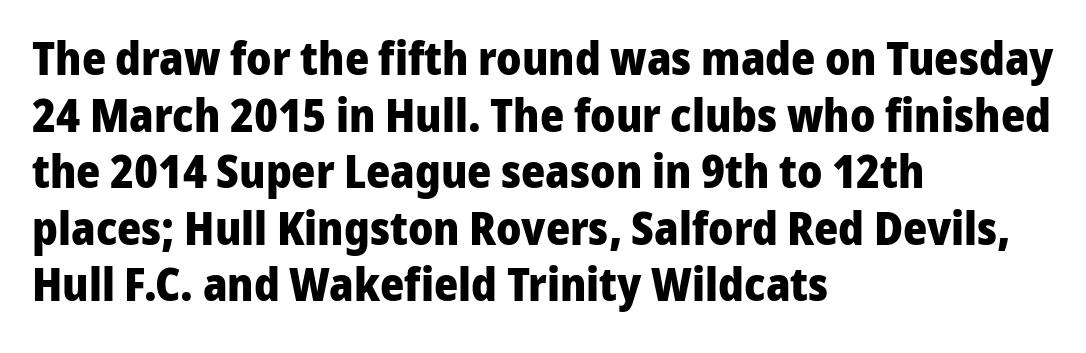
Q: Is the text bold? A: Yes.
Q: Is the text italic (slanted)? A: No, it is upright.
Q: Is the typeface a serif or a sans-serif typeface? A: Sans-serif.
Q: Is the text underlined? A: No.
Q: How is the paragraph aligned? A: Left-aligned.
Q: Is the spacing between letters normal or unusually wide? A: Normal.
Q: Width (condensed, normal, or wide)? A: Normal.
Q: Stroke contrast? A: Low.
Q: x-height? A: Medium.
Q: Monospaced? A: No.
